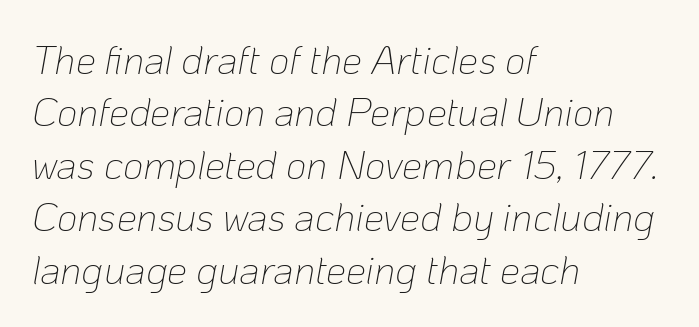
The image shows 40 px thin type, italic (leaning right); set left-aligned, normal line spacing (1.31x), normal letter spacing, not underlined; low stroke contrast and a medium x-height.
